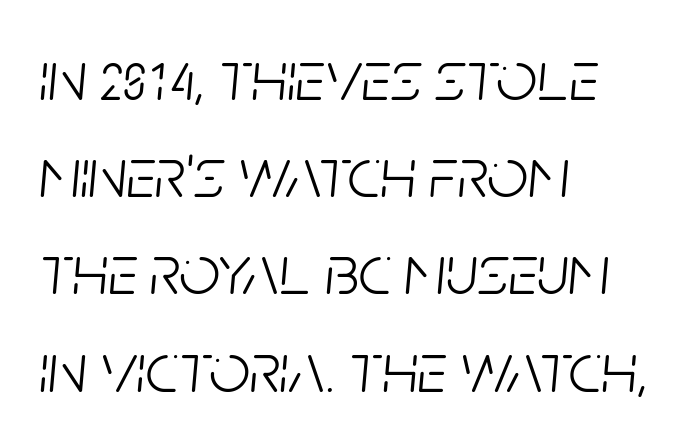
The image shows 72 px light, condensed type, italic (leaning right); set left-aligned, normal line spacing (1.35x), normal letter spacing, not underlined; low stroke contrast and a large x-height.
